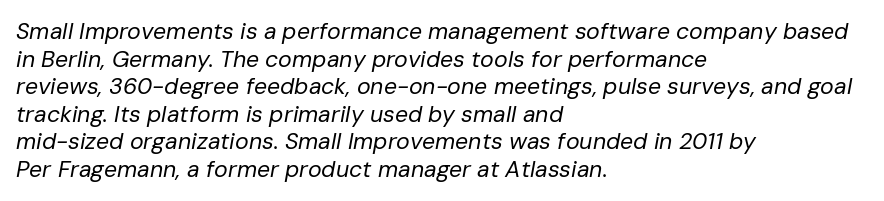
{"italic": "yes", "lean": "right", "slant_degrees": 10, "bold": "no", "underline": "no", "align": "left", "line_spacing_ratio": 1.2, "letter_spacing": "normal", "letter_spacing_em": 0.0, "glyph_px": 23}
